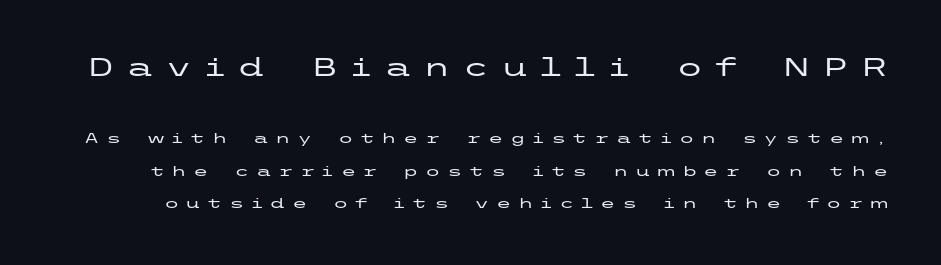
Q: Is the text italic (slanted)? A: No, it is upright.
Q: Is the text underlined? A: No.
Q: Is the spacing between letters normal or unusually wide? A: Unusually wide.
Q: Is the spacing between lines tight, normal or loose? A: Loose.
Q: Which block of text is set in a larger size, the first (top) or the second (bottom)? A: The first (top) one.
